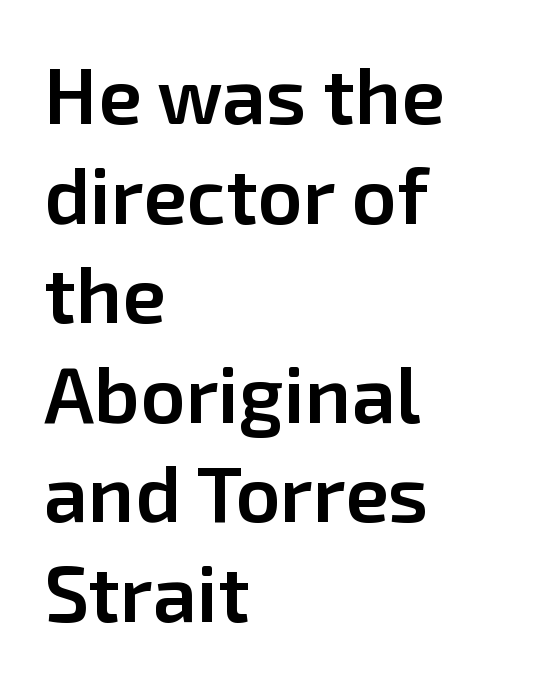
Character widths vary here, with narrow letters taking less room than wide ones. This is moderately heavy type, rendered in semibold. The lettering stays uniformly vertical, giving the passage a roman look. The horizontal fit of the characters is conventional and even. The glyphs are unaccompanied by any horizontal stroke below them.
